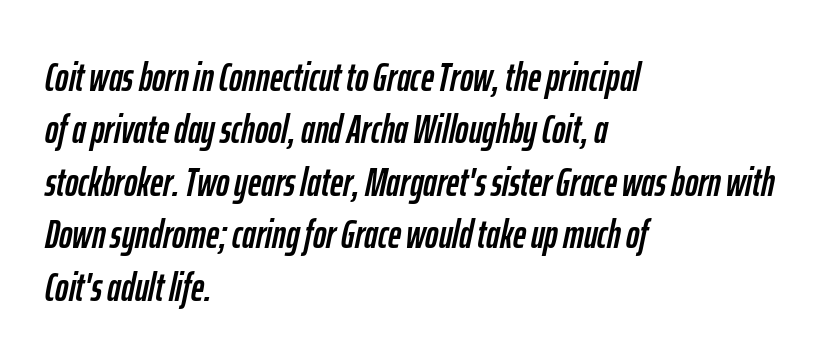
Looks like regular typesetting: each glyph gets only the width it needs. You could call the tracking neutral — neither tight nor loose. In terms of leading, this rendering sits right in the middle. The font's italic variant was chosen for this text. Caption: multi-line text, flush left, ragged right. Descenders hang freely into open space.
